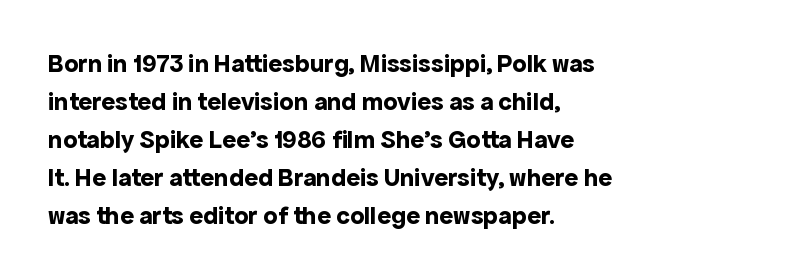
The image shows 26 px bold type, upright; set left-aligned, normal line spacing (1.46x), normal letter spacing, not underlined.
